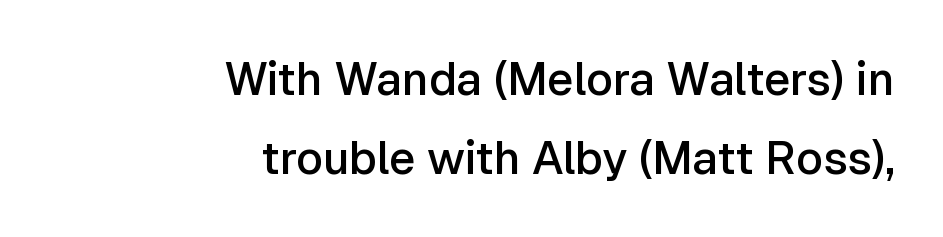
{"serif": "no", "italic": "no", "bold": "semi", "weight": "semibold", "width": "normal", "stroke_contrast": "low", "x_height": "medium", "monospaced": "no", "underline": "no", "align": "right", "line_spacing_ratio": 1.72, "letter_spacing": "normal", "letter_spacing_em": 0.0, "glyph_px": 46}
